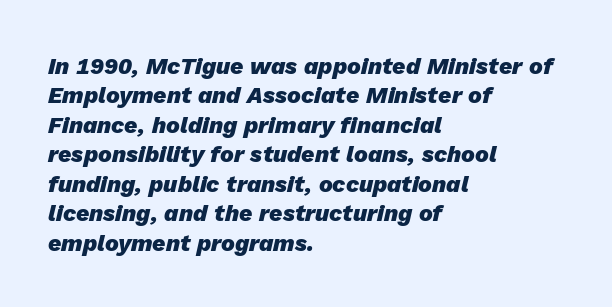
Q: Is the text bold? A: Yes.
Q: Is the text italic (slanted)? A: Yes, it leans right by about 13 degrees.
Q: Is the text underlined? A: No.
Q: How is the paragraph aligned? A: Left-aligned.
Q: Is the spacing between letters normal or unusually wide? A: Normal.
Q: Is the spacing between lines tight, normal or loose? A: Normal.
